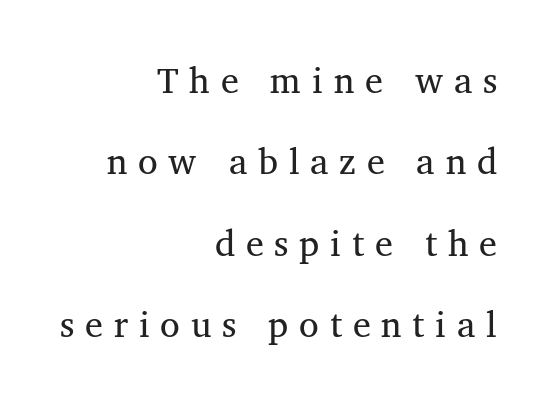
{"serif": "yes", "italic": "no", "bold": "no", "weight": "regular", "width": "normal", "stroke_contrast": "medium", "x_height": "medium", "monospaced": "no", "underline": "no", "align": "right", "line_spacing": "loose", "line_spacing_ratio": 2.26, "letter_spacing": "wide", "letter_spacing_em": 0.3, "glyph_px": 36}
